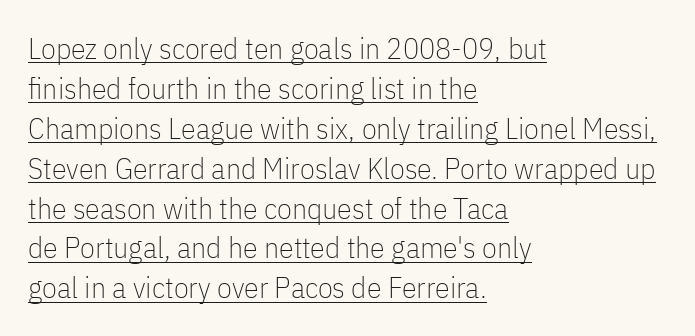
Q: Is the text bold? A: No.
Q: Is the text italic (slanted)? A: No, it is upright.
Q: Is the typeface a serif or a sans-serif typeface? A: Sans-serif.
Q: Is the text underlined? A: Yes.
Q: How is the paragraph aligned? A: Left-aligned.
Q: Is the spacing between letters normal or unusually wide? A: Normal.
Q: Is the spacing between lines tight, normal or loose? A: Normal.
Q: Width (condensed, normal, or wide)? A: Condensed.
Q: Stroke contrast? A: Low.
Q: x-height? A: Medium.
Q: Monospaced? A: No.
